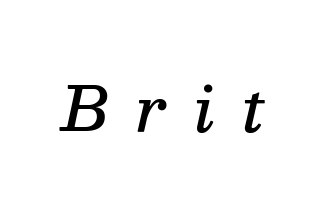
{"serif": "yes", "italic": "yes", "lean": "right", "slant_degrees": 13, "bold": "semi", "weight": "semibold", "width": "normal", "stroke_contrast": "medium", "x_height": "medium", "monospaced": "no", "underline": "no", "letter_spacing": "wide", "letter_spacing_em": 0.46, "glyph_px": 61}
